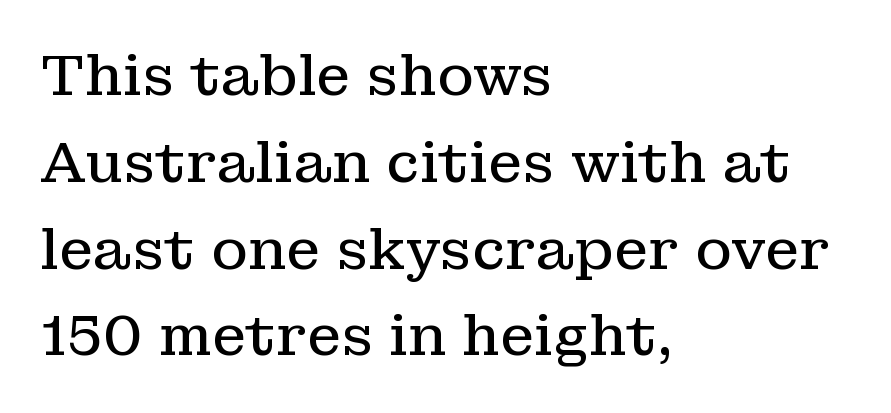
In terms of letterspacing, this is plain default setting. Caption: face not bold, strokes unweighted. Anything drawn beneath the words? Only blank space. You could not count columns in this text — the font is proportionally spaced. Every stem runs plumb, perpendicular to the baseline.
